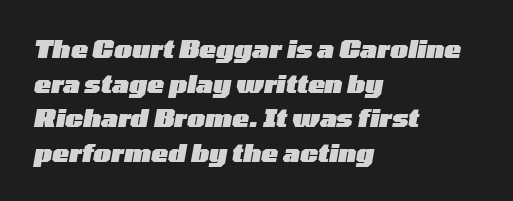
{"italic": "yes", "lean": "right", "slant_degrees": 10, "bold": "yes", "underline": "no", "align": "left", "line_spacing": "normal", "line_spacing_ratio": 1.39, "letter_spacing": "normal", "letter_spacing_em": 0.0, "glyph_px": 25}
